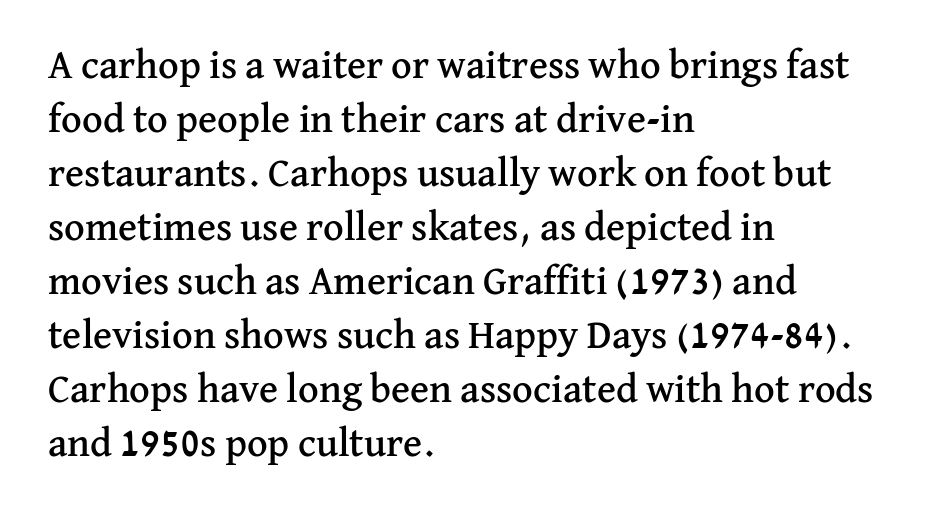
{"serif": "yes", "italic": "no", "width": "normal", "stroke_contrast": "medium", "x_height": "medium", "monospaced": "no", "underline": "no", "align": "left", "line_spacing": "normal", "line_spacing_ratio": 1.35, "letter_spacing": "normal", "letter_spacing_em": 0.0, "glyph_px": 40}
